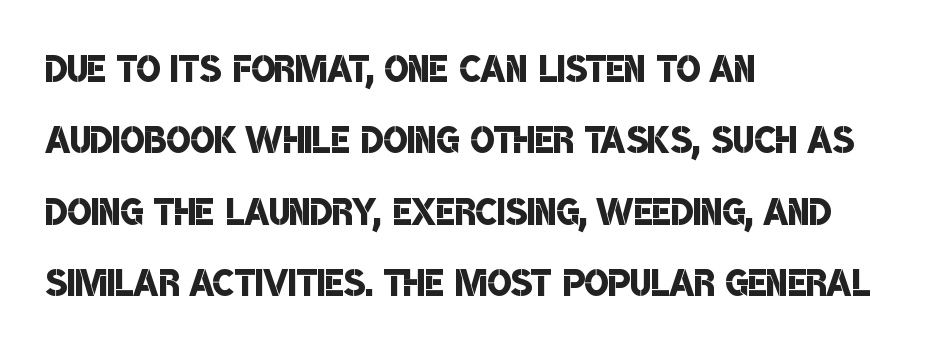
Q: Is the text bold? A: Semi-bold.
Q: Is the typeface a serif or a sans-serif typeface? A: Sans-serif.
Q: Is the text underlined? A: No.
Q: How is the paragraph aligned? A: Left-aligned.
Q: Is the spacing between letters normal or unusually wide? A: Normal.
Q: Is the spacing between lines tight, normal or loose? A: Normal.
Q: Width (condensed, normal, or wide)? A: Condensed.
Q: Stroke contrast? A: Low.
Q: x-height? A: Large.
Q: Monospaced? A: No.
